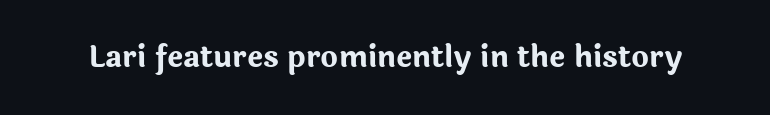
The image shows 30 px bold sans-serif type, upright; set normal letter spacing, not underlined; low stroke contrast and a medium x-height.
